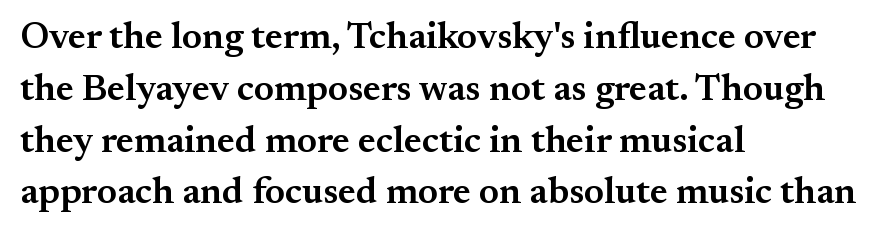
Q: Is the text bold? A: Semi-bold.
Q: Is the text italic (slanted)? A: No, it is upright.
Q: Is the typeface a serif or a sans-serif typeface? A: Serif.
Q: Is the text underlined? A: No.
Q: How is the paragraph aligned? A: Left-aligned.
Q: Is the spacing between letters normal or unusually wide? A: Normal.
Q: Is the spacing between lines tight, normal or loose? A: Normal.
Q: Width (condensed, normal, or wide)? A: Normal.
Q: Stroke contrast? A: Medium.
Q: x-height? A: Small.
Q: Monospaced? A: No.
